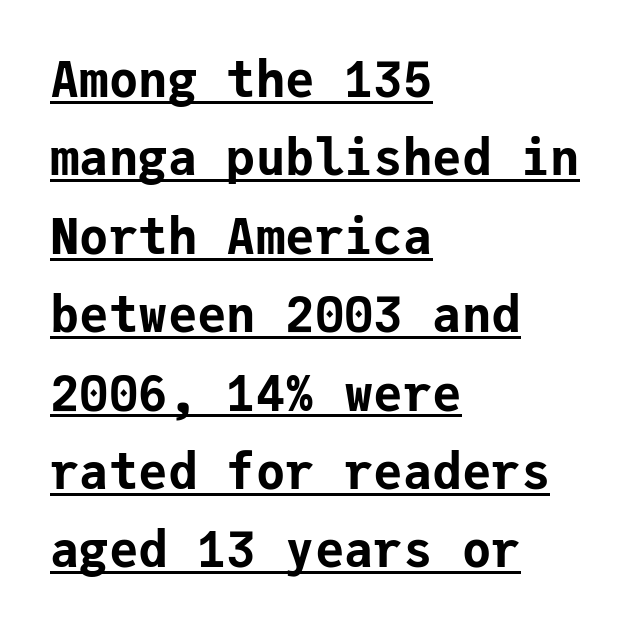
The image shows 49 px bold sans-serif type, upright, monospaced; set left-aligned, normal line spacing (1.6x), normal letter spacing, underlined; low stroke contrast and a medium x-height.
